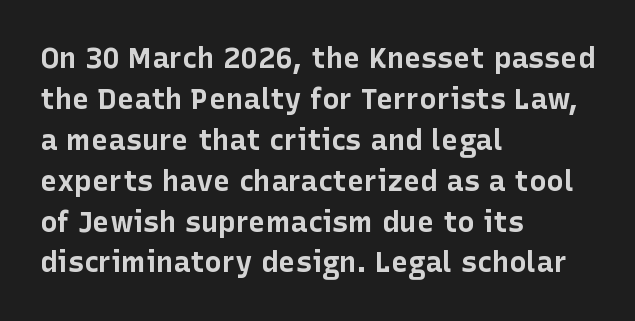
{"serif": "no", "italic": "no", "bold": "yes", "weight": "bold", "width": "normal", "stroke_contrast": "low", "x_height": "medium", "monospaced": "no", "underline": "no", "align": "left", "line_spacing": "normal", "line_spacing_ratio": 1.41, "letter_spacing": "normal", "letter_spacing_em": 0.0, "glyph_px": 29}
